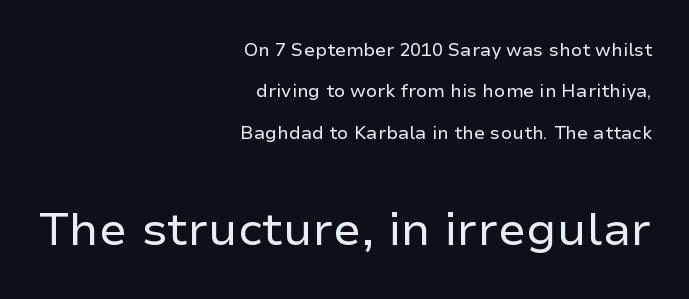
Each letter keeps its own natural width here, so spacing adapts to shape. Line ends are locked; line starts wander. Descender tails drop into unmarked territory. The letterforms sit at book weight or below. Character size in the trailing block exceeds that of the leading block. These lines were composed using upright roman letters.
